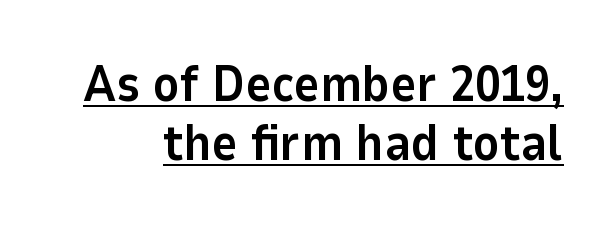
{"serif": "no", "italic": "no", "bold": "yes", "weight": "bold", "width": "normal", "stroke_contrast": "low", "x_height": "medium", "monospaced": "no", "underline": "yes", "line_spacing_ratio": 1.19, "letter_spacing": "normal", "letter_spacing_em": 0.0, "glyph_px": 50}
